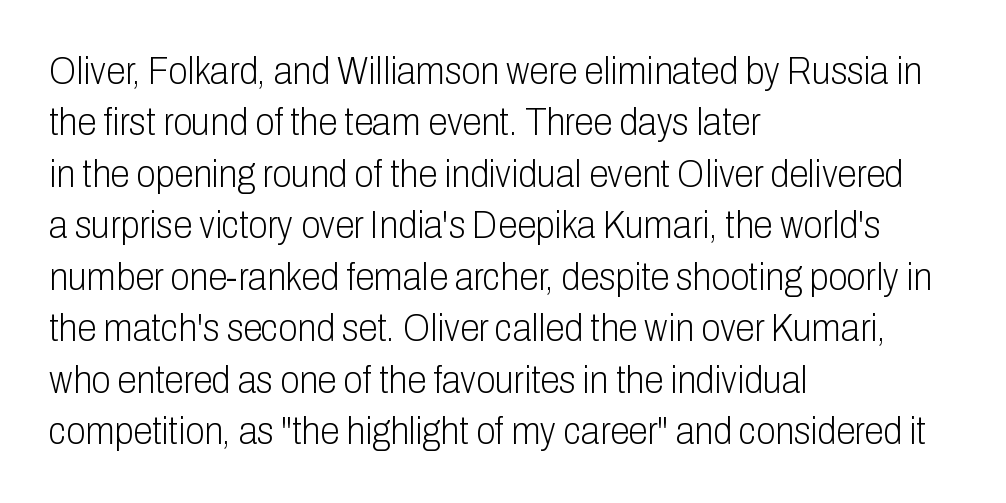
Q: Is the text bold? A: No.
Q: Is the text italic (slanted)? A: No, it is upright.
Q: Is the typeface a serif or a sans-serif typeface? A: Sans-serif.
Q: Is the text underlined? A: No.
Q: How is the paragraph aligned? A: Left-aligned.
Q: Is the spacing between letters normal or unusually wide? A: Normal.
Q: Is the spacing between lines tight, normal or loose? A: Normal.
Q: Width (condensed, normal, or wide)? A: Condensed.
Q: Stroke contrast? A: Low.
Q: x-height? A: Medium.
Q: Monospaced? A: No.
